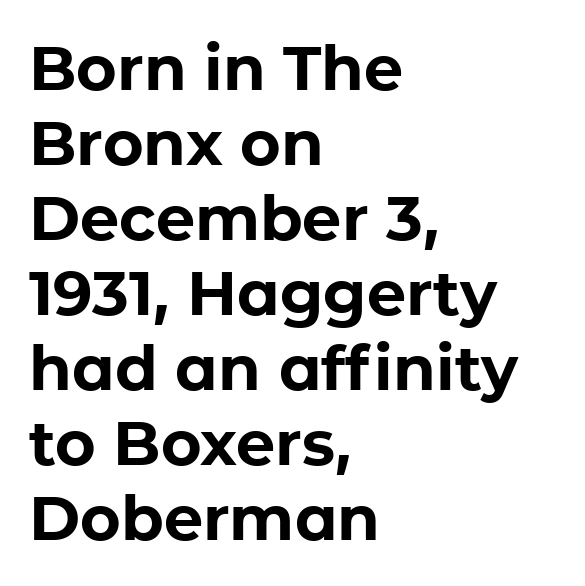
Q: Is the text bold? A: Yes.
Q: Is the text italic (slanted)? A: No, it is upright.
Q: Is the typeface a serif or a sans-serif typeface? A: Sans-serif.
Q: Is the text underlined? A: No.
Q: How is the paragraph aligned? A: Left-aligned.
Q: Is the spacing between letters normal or unusually wide? A: Normal.
Q: Width (condensed, normal, or wide)? A: Normal.
Q: Stroke contrast? A: Low.
Q: x-height? A: Medium.
Q: Monospaced? A: No.
